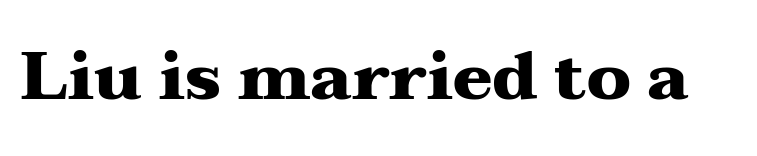
{"serif": "yes", "italic": "no", "bold": "yes", "weight": "heavy", "width": "wide", "stroke_contrast": "medium", "x_height": "medium", "monospaced": "no", "underline": "no", "letter_spacing": "normal", "letter_spacing_em": 0.0, "glyph_px": 66}
